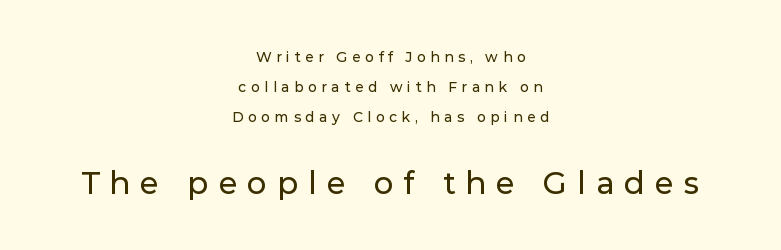
{"serif": "no", "italic": "no", "width": "normal", "stroke_contrast": "low", "x_height": "medium", "monospaced": "no", "underline": "no", "align": "center", "line_spacing": "loose", "line_spacing_ratio": 2.14, "letter_spacing": "wide", "letter_spacing_em": 0.32, "larger_block": "second", "size_ratio": 2.21, "glyph_px": 31}
